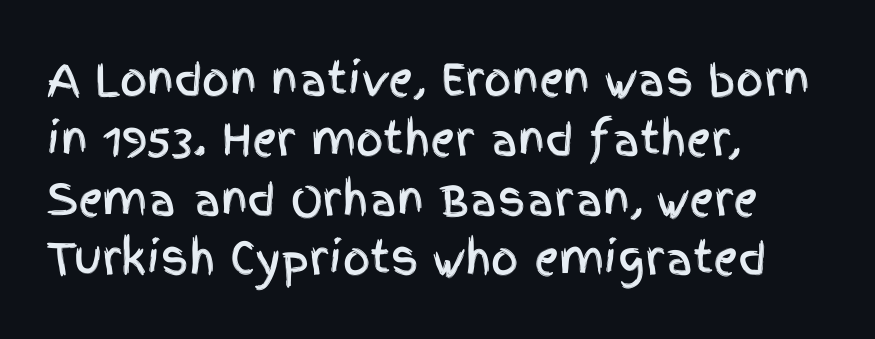
{"serif": "no", "italic": "no", "width": "condensed", "x_height": "large", "monospaced": "no", "underline": "no", "align": "left", "line_spacing": "normal", "line_spacing_ratio": 1.39, "letter_spacing": "normal", "letter_spacing_em": 0.0, "glyph_px": 43}
